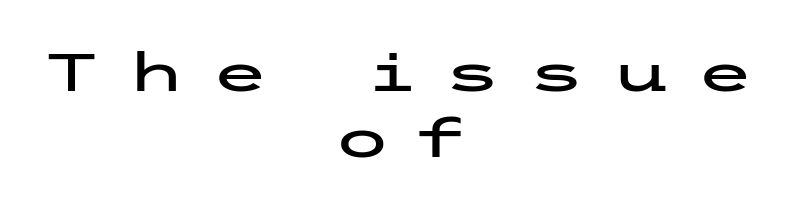
Unmarked baselines from the first word to the last. Do the letters lean? They stand straight. Compared with typical body copy, the letter spacing here is much looser. Serif or sans? Sans — the stroke terminals are bare. Typeset on center — no edge is straight. A normal amount of white space separates one row of letters from the next.
